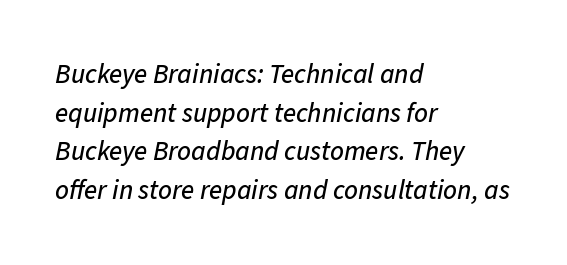
Q: Is the text italic (slanted)? A: Yes, it leans right by about 11 degrees.
Q: Is the text underlined? A: No.
Q: How is the paragraph aligned? A: Left-aligned.
Q: Is the spacing between letters normal or unusually wide? A: Normal.
Q: Is the spacing between lines tight, normal or loose? A: Normal.
